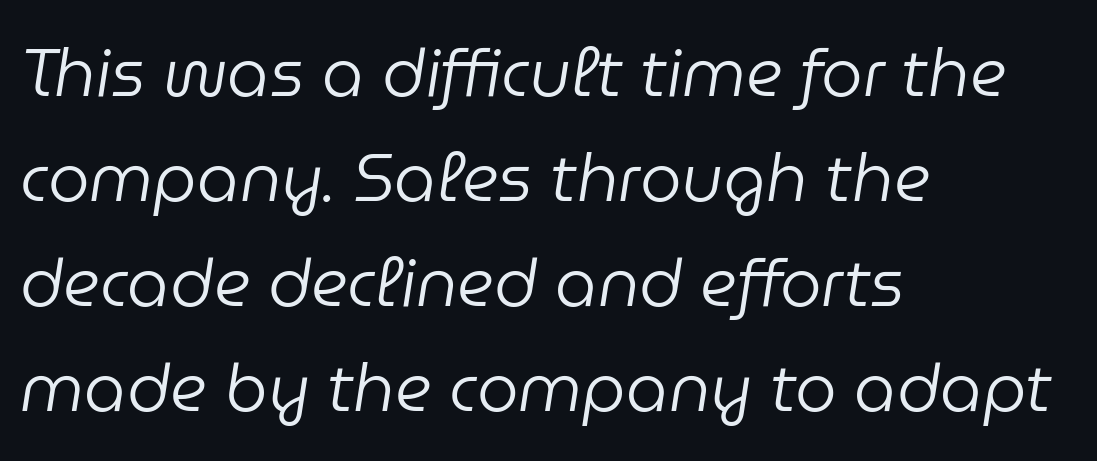
Q: Is the text bold? A: No.
Q: Is the text italic (slanted)? A: Yes, it leans right by about 9 degrees.
Q: Is the text underlined? A: No.
Q: How is the paragraph aligned? A: Left-aligned.
Q: Is the spacing between letters normal or unusually wide? A: Normal.
Q: Is the spacing between lines tight, normal or loose? A: Normal.
Q: Width (condensed, normal, or wide)? A: Normal.
Q: Stroke contrast? A: Low.
Q: x-height? A: Medium.
Q: Monospaced? A: No.
